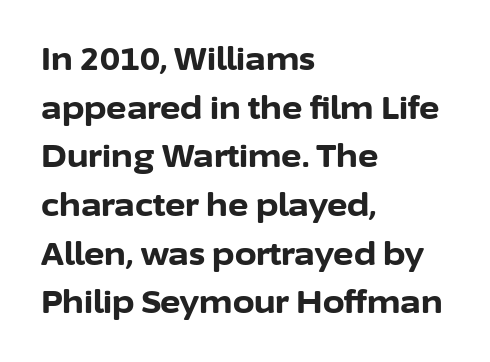
Q: Is the text bold? A: Yes.
Q: Is the text italic (slanted)? A: No, it is upright.
Q: Is the typeface a serif or a sans-serif typeface? A: Sans-serif.
Q: Is the text underlined? A: No.
Q: How is the paragraph aligned? A: Left-aligned.
Q: Is the spacing between letters normal or unusually wide? A: Normal.
Q: Is the spacing between lines tight, normal or loose? A: Normal.
Q: Width (condensed, normal, or wide)? A: Normal.
Q: Stroke contrast? A: Low.
Q: x-height? A: Medium.
Q: Monospaced? A: No.
